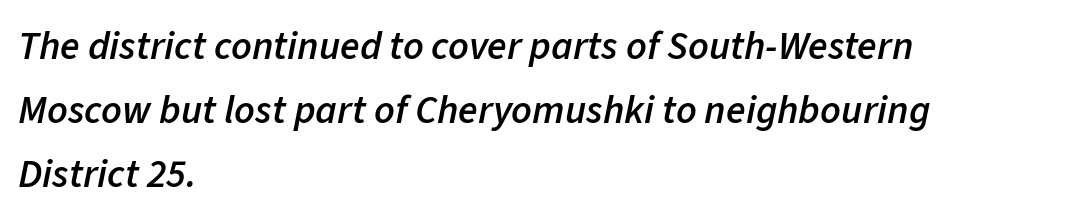
Q: Is the text bold? A: Semi-bold.
Q: Is the text italic (slanted)? A: Yes, it leans right by about 11 degrees.
Q: Is the text underlined? A: No.
Q: How is the paragraph aligned? A: Left-aligned.
Q: Is the spacing between letters normal or unusually wide? A: Normal.
Q: Is the spacing between lines tight, normal or loose? A: Normal.
Q: Width (condensed, normal, or wide)? A: Normal.
Q: Stroke contrast? A: Low.
Q: x-height? A: Medium.
Q: Monospaced? A: No.
